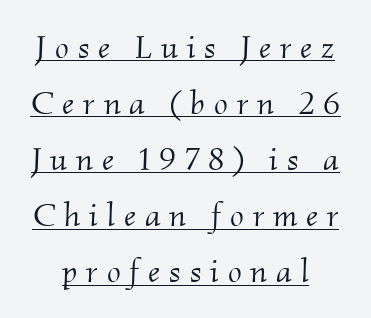
{"serif": "yes", "italic": "yes", "lean": "right", "slant_degrees": 2, "bold": "no", "weight": "light", "width": "normal", "stroke_contrast": "medium", "x_height": "small", "monospaced": "no", "underline": "yes", "line_spacing": "normal", "line_spacing_ratio": 1.7, "letter_spacing": "wide", "letter_spacing_em": 0.27, "glyph_px": 33}
